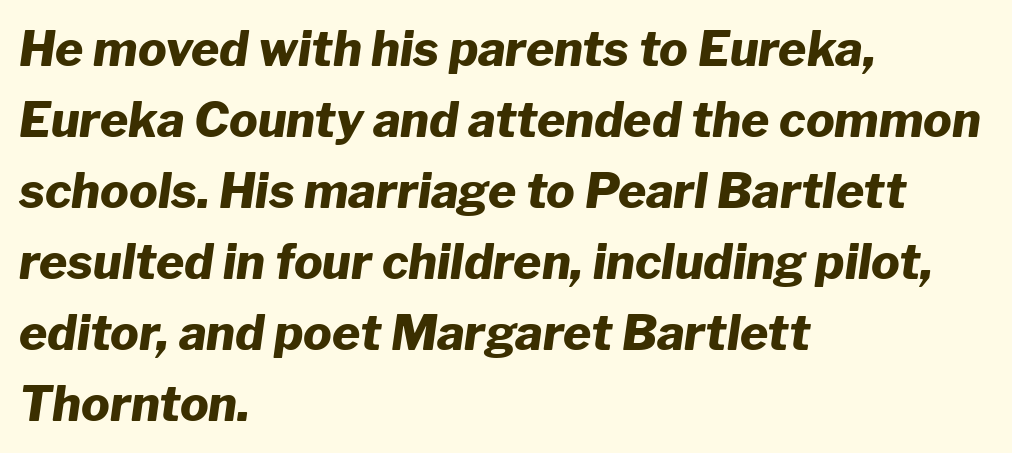
The image shows 48 px heavy type, italic (leaning right); set left-aligned, normal line spacing (1.48x), normal letter spacing, not underlined; low stroke contrast and a medium x-height.
